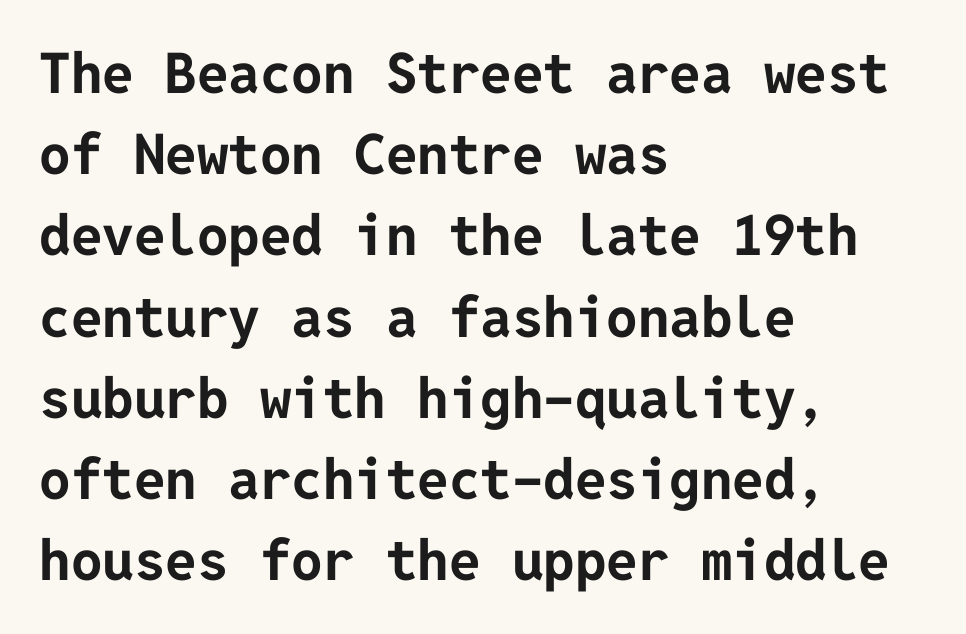
The image shows 56 px bold sans-serif type, upright; set left-aligned, normal line spacing (1.45x), normal letter spacing, not underlined; low stroke contrast and a medium x-height.
